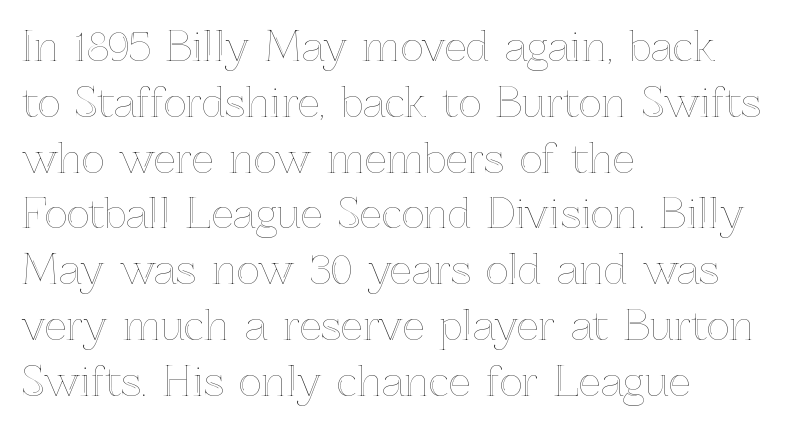
Do the characters align in a grid? No, the font is proportional. The rendering anchors every line to the left-hand side. The vertical gap from one line to the next is medium. This sample uses plain, unmodified letter spacing. Words float on clear page, feet unadorned. No italicization has been applied; the sample stays upright.
